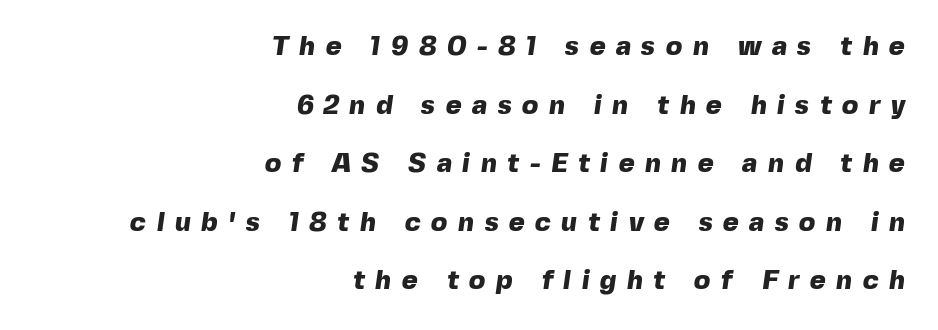
{"bold": "yes", "underline": "no", "align": "right", "line_spacing": "loose", "line_spacing_ratio": 2.17, "letter_spacing": "wide", "letter_spacing_em": 0.39, "glyph_px": 27}
